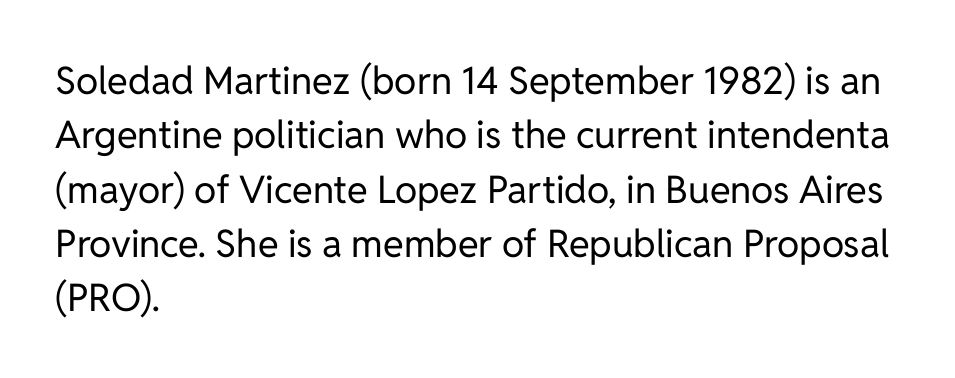
{"serif": "no", "italic": "no", "bold": "no", "weight": "regular", "width": "normal", "stroke_contrast": "low", "x_height": "medium", "monospaced": "no", "underline": "no", "align": "left", "line_spacing": "normal", "line_spacing_ratio": 1.43, "letter_spacing": "normal", "letter_spacing_em": 0.0, "glyph_px": 38}
